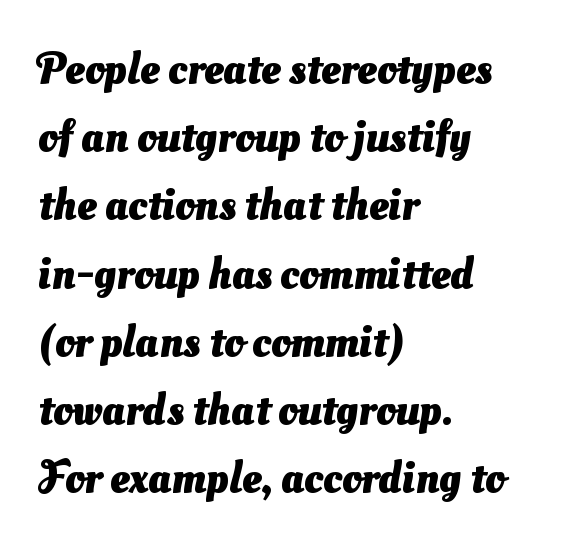
Lines of text with bare space underneath. The rendering uses a bold face; every stroke is thick and dark. A typesetter would call this proportional, since set widths differ per character. Typographically, this falls in the sans-serif category.
